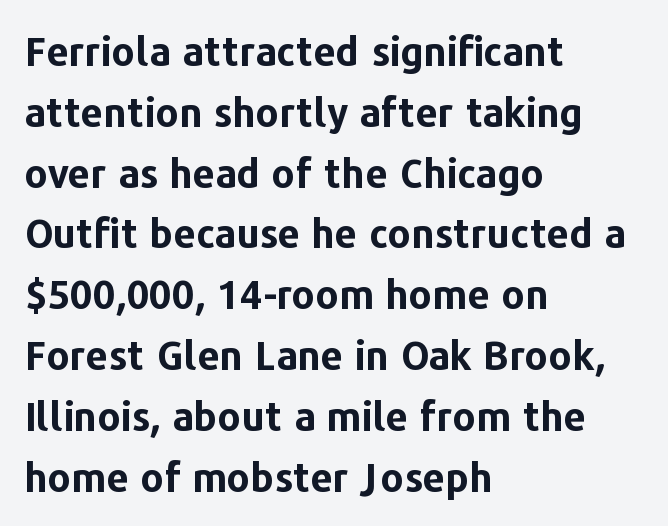
The image shows 40 px bold sans-serif type, upright; set left-aligned, normal line spacing (1.52x), normal letter spacing, not underlined; low stroke contrast and a medium x-height.
